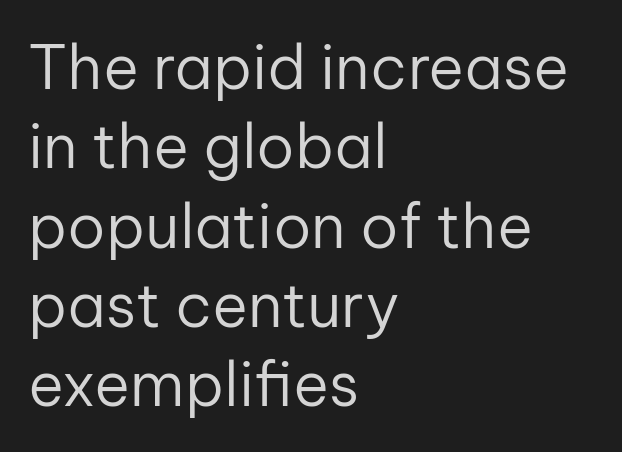
The image shows 61 px regular-weight sans-serif type, upright; set left-aligned, normal line spacing (1.3x), normal letter spacing, not underlined; low stroke contrast and a medium x-height.
